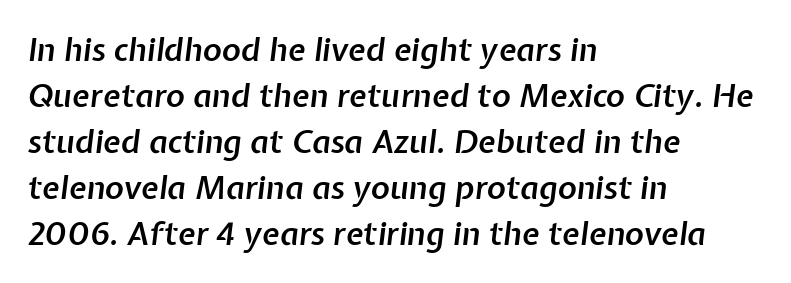
The image shows 32 px semibold type, italic (leaning right); set left-aligned, normal line spacing (1.44x), normal letter spacing, not underlined; low stroke contrast and a medium x-height.
